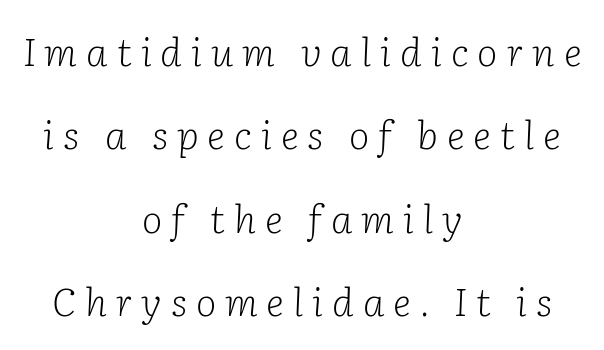
{"serif": "yes", "italic": "yes", "lean": "right", "slant_degrees": 2, "bold": "no", "weight": "light", "width": "normal", "stroke_contrast": "low", "x_height": "medium", "monospaced": "no", "underline": "no", "align": "center", "line_spacing": "loose", "line_spacing_ratio": 2.14, "letter_spacing": "wide", "letter_spacing_em": 0.23, "glyph_px": 39}
